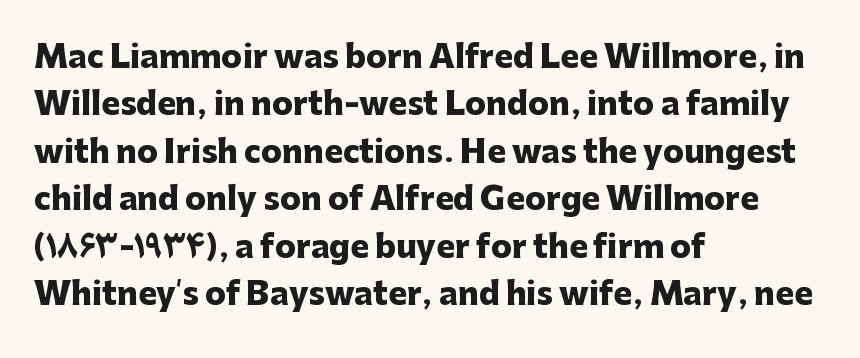
Notice how thick the strokes are: this is what a full bold looks like. How are the letters spaced? Ordinarily, with no added tracking. A roman cut, with each character standing at attention. Reading down the column, the eye jumps a familiar distance to each next line.
